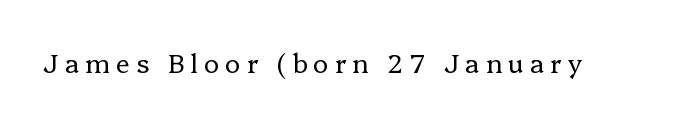
The image shows 26 px text type, upright; set unusually wide letter spacing (+0.23 em), not underlined.
